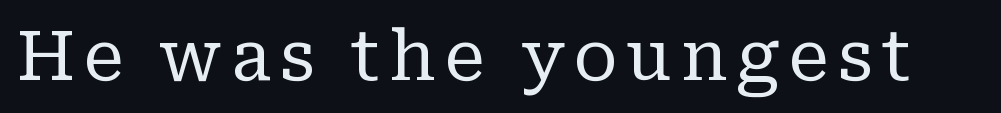
{"serif": "yes", "italic": "no", "bold": "no", "weight": "regular", "width": "normal", "stroke_contrast": "low", "x_height": "medium", "monospaced": "no", "underline": "no", "glyph_px": 69}
